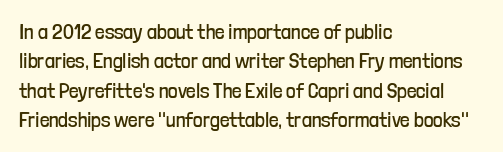
The image shows 21 px text type, upright; set left-aligned, normal line spacing (1.4x), normal letter spacing, not underlined.
